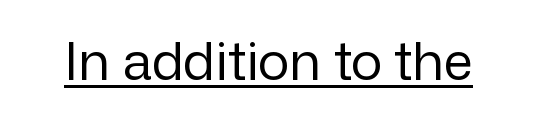
The font family rendered here belongs to the sans-serif group. The passage shown is not bold in any degree. The rendered words wear a rule along their underside. Here the glyphs are tracked normally, forming tight word shapes. Tall strokes in this sample are plumb rather than angled.
